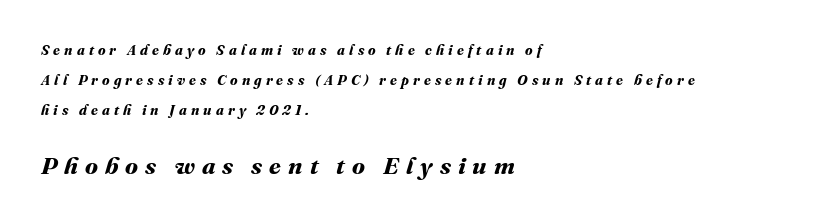
The image shows 24 px bold type; set left-aligned, loose line spacing (2.13x), unusually wide letter spacing (+0.29 em), not underlined; the second (bottom) block is 1.71x larger.
